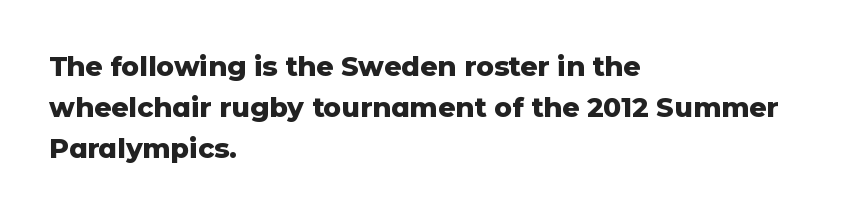
{"italic": "no", "bold": "yes", "underline": "no", "align": "left", "line_spacing": "normal", "line_spacing_ratio": 1.52, "letter_spacing": "normal", "letter_spacing_em": 0.0, "glyph_px": 27}
